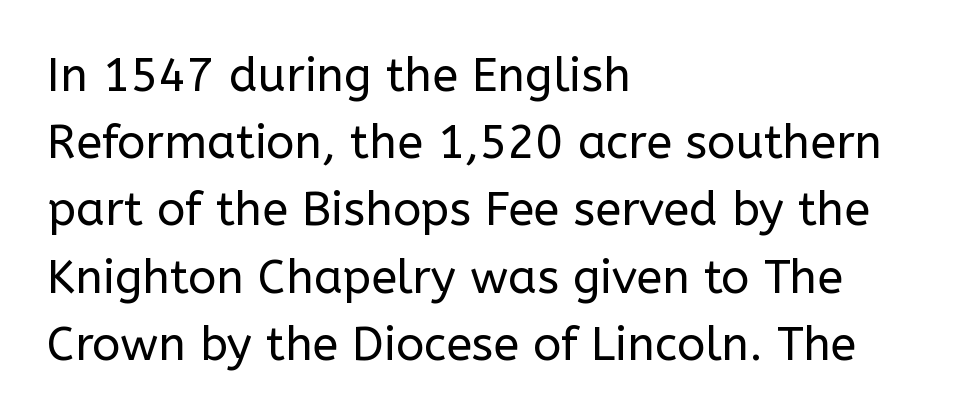
One glance says typical: line gaps are just what's usual. Decoration check: the copy has no underline. The lettering stays uniformly vertical, giving the passage a roman look. Does extra space separate the letters? No, they use regular spacing.
